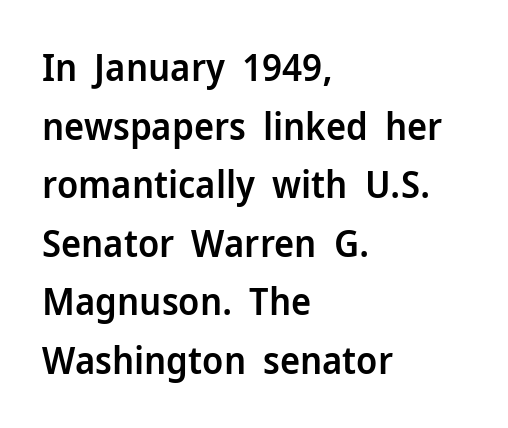
These words are printed semibold, heavier than regular yet not bold. If you drew a ruler down the left edge, every line would touch it. The passage shown is not underscored anywhere. Regarding leading, the lines here are spaced in the standard way. Ordinary non-slanted type is in use.
